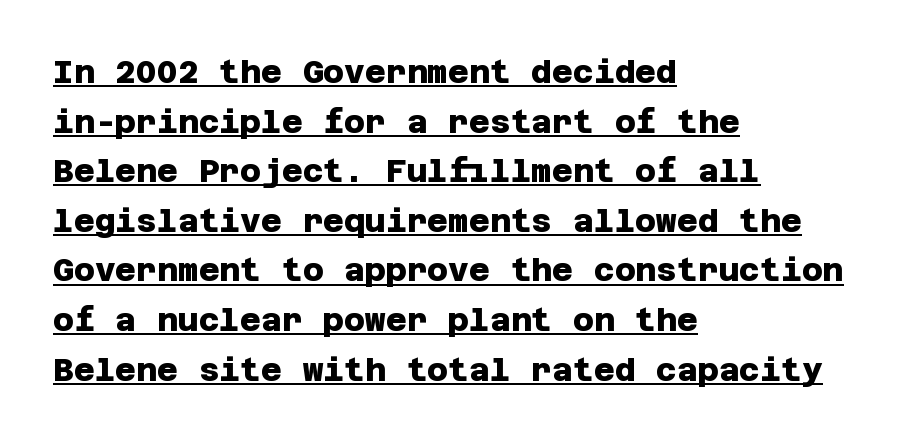
The image shows 32 px heavy sans-serif type; set left-aligned, normal line spacing (1.55x), normal letter spacing, underlined; low stroke contrast and a large x-height.
